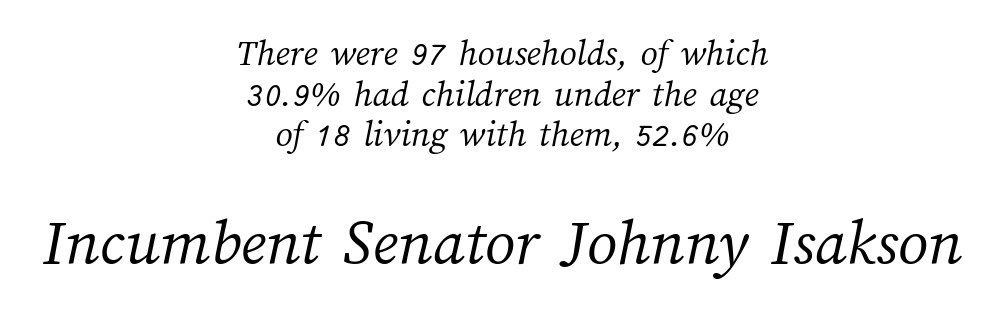
Q: Is the text bold? A: No.
Q: Is the text underlined? A: No.
Q: How is the paragraph aligned? A: Centered.
Q: Is the spacing between letters normal or unusually wide? A: Normal.
Q: Is the spacing between lines tight, normal or loose? A: Tight.
Q: Which block of text is set in a larger size, the first (top) or the second (bottom)? A: The second (bottom) one.
Q: Width (condensed, normal, or wide)? A: Normal.
Q: Stroke contrast? A: Medium.
Q: x-height? A: Medium.
Q: Monospaced? A: No.
